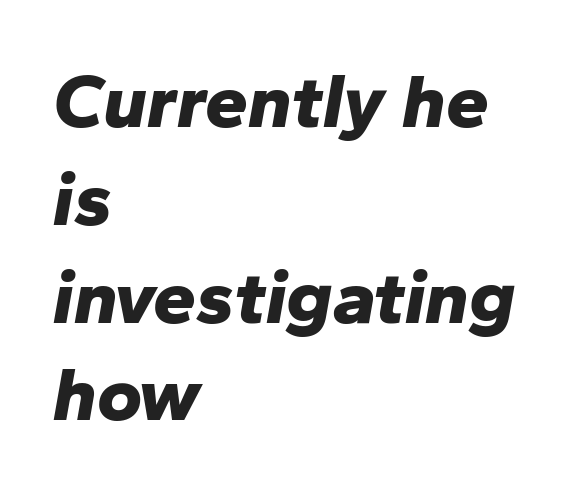
The image shows 77 px bold type, italic (leaning right); set left-aligned, normal line spacing (1.27x), normal letter spacing, not underlined; low stroke contrast and a medium x-height.
